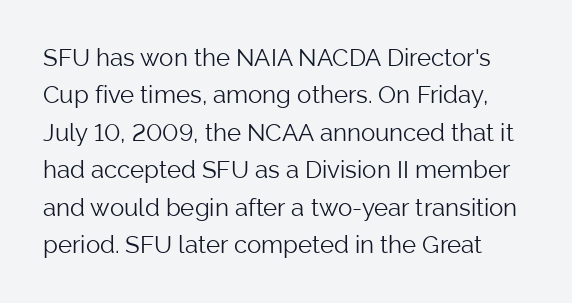
Weight: regular or lighter. The vertical gap from one line to the next is medium. The letterforms sit shoulder to shoulder at normal distance. Rule under the text: the space is simply empty.
